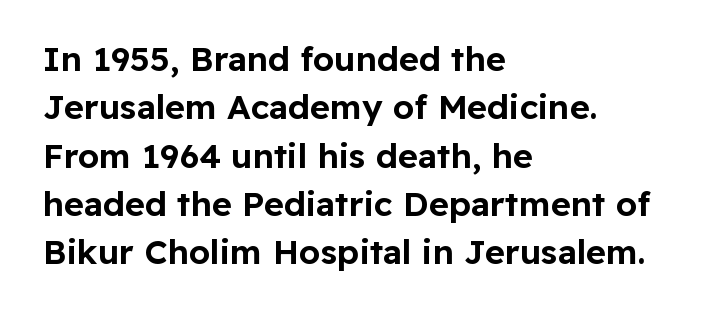
The image shows 34 px sans-serif type, upright; set left-aligned, normal line spacing (1.42x), normal letter spacing, not underlined; low stroke contrast and a medium x-height.
